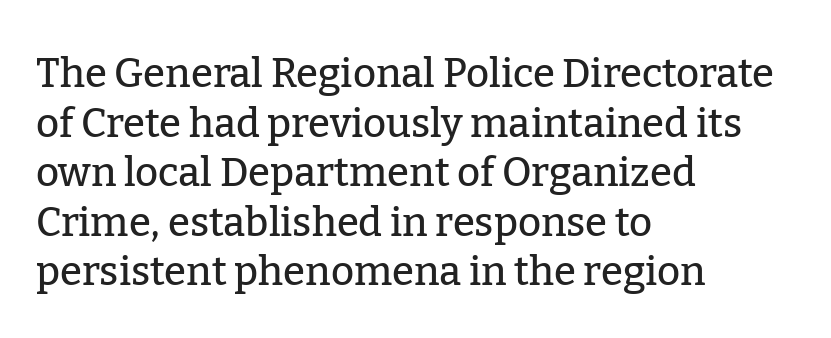
{"serif": "yes", "italic": "no", "width": "normal", "stroke_contrast": "low", "x_height": "medium", "monospaced": "no", "underline": "no", "align": "left", "line_spacing_ratio": 1.24, "letter_spacing": "normal", "letter_spacing_em": 0.0, "glyph_px": 40}
